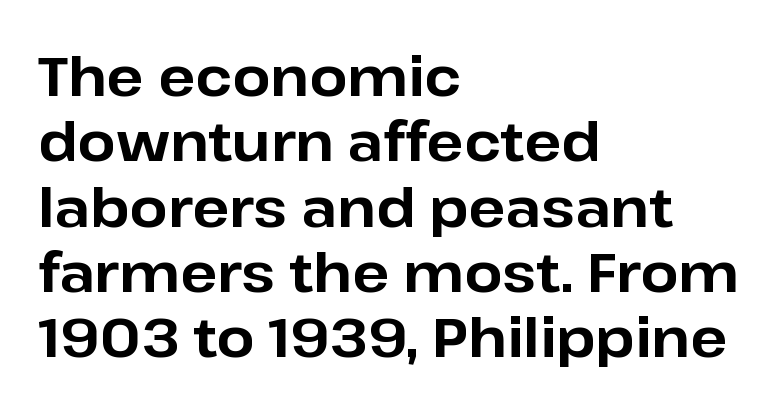
The rendering anchors every line to the left-hand side. The rendering shows plain stroke endings on the letterforms — a sans-serif design. Students, note that the glyphs here touch the page at normal intervals. Plain, unruled lines of type. A dark, heavy texture on the line: the type is bold.
